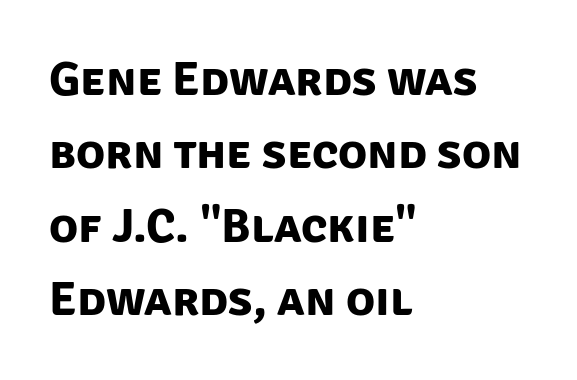
Q: Is the text bold? A: Yes.
Q: Is the typeface a serif or a sans-serif typeface? A: Sans-serif.
Q: Is the text underlined? A: No.
Q: How is the paragraph aligned? A: Left-aligned.
Q: Is the spacing between letters normal or unusually wide? A: Normal.
Q: Is the spacing between lines tight, normal or loose? A: Normal.
Q: Width (condensed, normal, or wide)? A: Normal.
Q: Stroke contrast? A: Low.
Q: x-height? A: Large.
Q: Monospaced? A: No.
